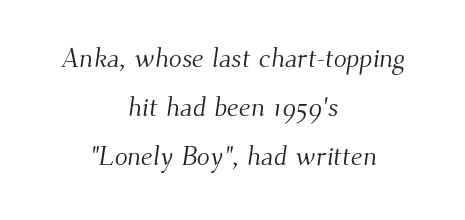
The specimen omits any rule beneath the text block's lines. Honestly, the letter spacing is just normal — you wouldn't notice it. Is the type heavy? It reads as light-to-regular instead. A centered setting, common on invitations and titles, is used for this passage.
